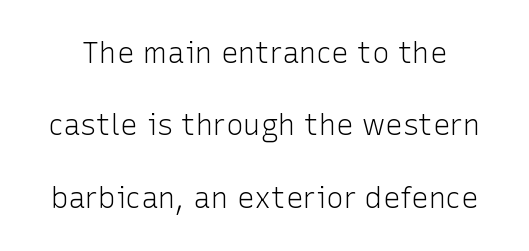
The image shows 29 px light sans-serif type, upright; set loose line spacing (2.5x), normal letter spacing, not underlined; low stroke contrast and a medium x-height.
